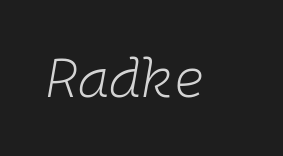
The image shows 54 px light type, italic (leaning right), monospaced; set normal letter spacing, not underlined; low stroke contrast and a medium x-height.
